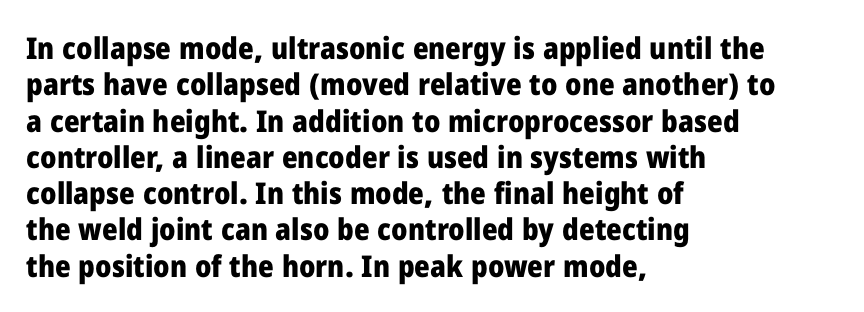
Strokes here are thick enough to call this a true bold. Nothing unusual about the tracking: characters are spaced as the font intends. Character widths vary here, with narrow letters taking less room than wide ones. The string is rendered with underlining switched off. Alignment: flush left.
